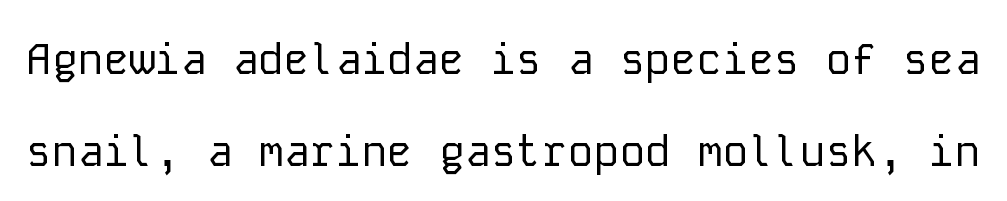
The image shows 43 px regular-weight sans-serif type, upright, monospaced; set loose line spacing (2.13x), normal letter spacing, not underlined; low stroke contrast and a medium x-height.
